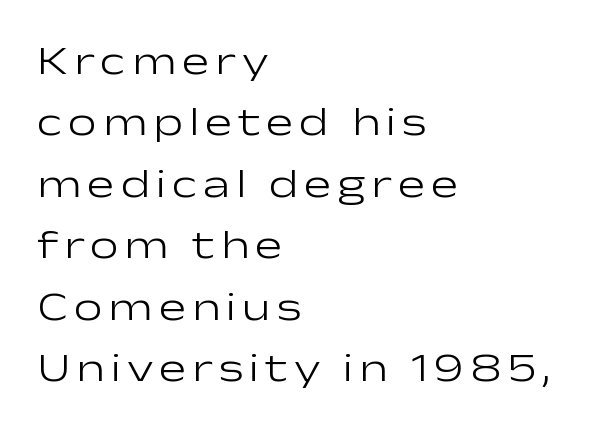
Q: Is the text bold? A: No.
Q: Is the text italic (slanted)? A: No, it is upright.
Q: Is the typeface a serif or a sans-serif typeface? A: Sans-serif.
Q: Is the text underlined? A: No.
Q: How is the paragraph aligned? A: Left-aligned.
Q: Is the spacing between lines tight, normal or loose? A: Normal.
Q: Width (condensed, normal, or wide)? A: Wide.
Q: Stroke contrast? A: Low.
Q: x-height? A: Medium.
Q: Monospaced? A: No.
